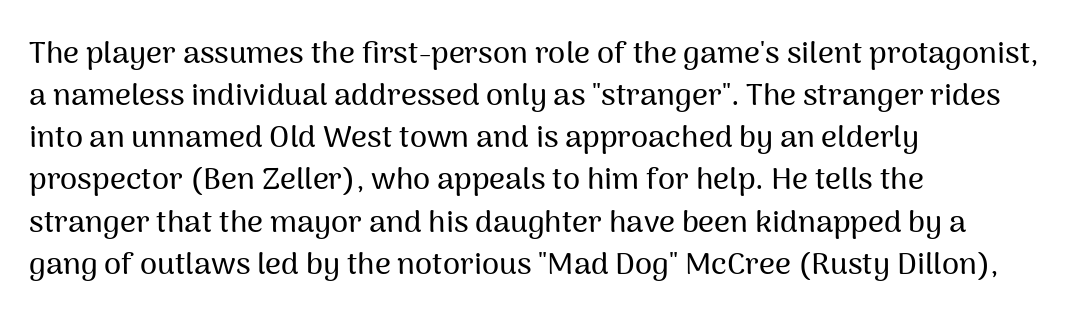
{"serif": "no", "italic": "no", "width": "normal", "stroke_contrast": "medium", "x_height": "medium", "monospaced": "no", "underline": "no", "align": "left", "line_spacing": "normal", "line_spacing_ratio": 1.36, "letter_spacing": "normal", "letter_spacing_em": 0.0, "glyph_px": 31}
